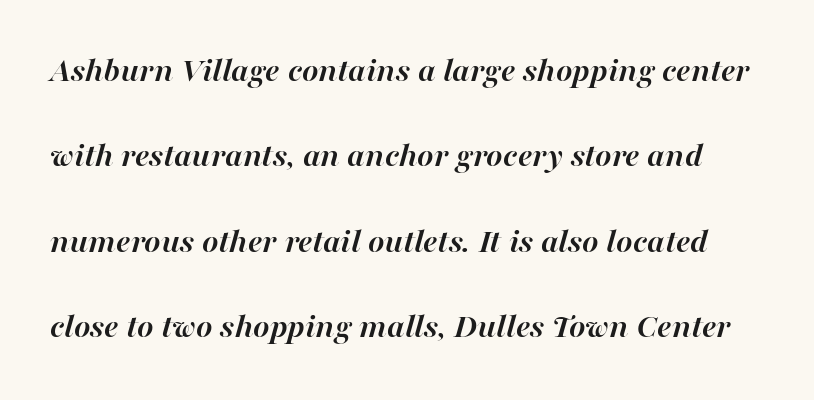
{"italic": "yes", "lean": "right", "slant_degrees": 16, "bold": "yes", "weight": "semibold", "width": "normal", "stroke_contrast": "high", "x_height": "medium", "monospaced": "no", "underline": "no", "line_spacing": "loose", "line_spacing_ratio": 2.44, "letter_spacing": "normal", "letter_spacing_em": 0.0, "glyph_px": 35}
